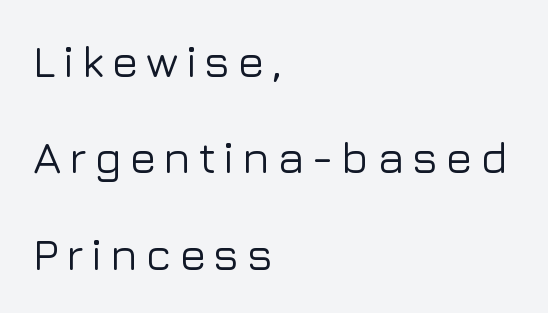
The image shows 45 px sans-serif type, upright; set left-aligned, loose line spacing (2.14x), not underlined; low stroke contrast and a medium x-height.
